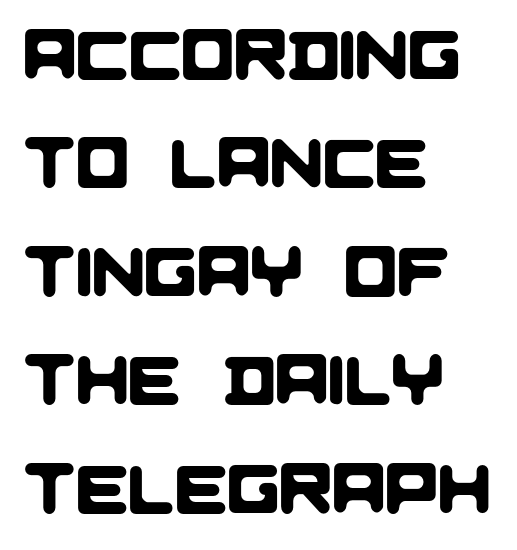
The image shows 70 px sans-serif type; set left-aligned, normal line spacing (1.55x), normal letter spacing, not underlined; low stroke contrast and a large x-height.
